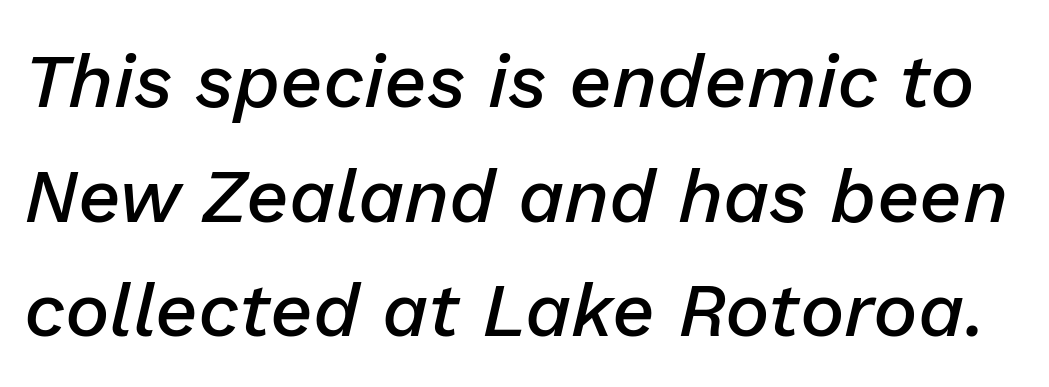
The image shows 75 px semibold type, italic (leaning right); set normal line spacing (1.53x), normal letter spacing, not underlined; low stroke contrast and a medium x-height.
